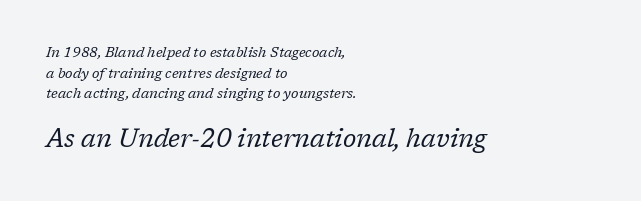
The image shows 25 px text type, italic (leaning right); set left-aligned, normal line spacing (1.48x), normal letter spacing, not underlined; the second (bottom) block is 1.79x larger.
